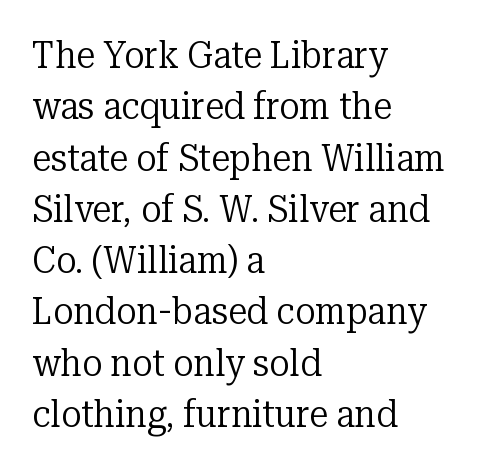
The image shows 38 px regular-weight serif type, upright; set left-aligned, normal line spacing (1.35x), normal letter spacing, not underlined; low stroke contrast and a medium x-height.
